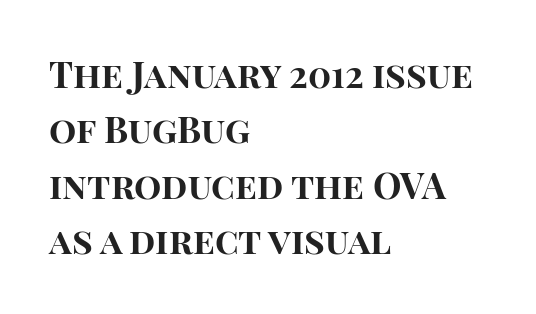
Q: Is the text bold? A: Yes.
Q: Is the text italic (slanted)? A: No, it is upright.
Q: Is the typeface a serif or a sans-serif typeface? A: Sans-serif.
Q: Is the text underlined? A: No.
Q: How is the paragraph aligned? A: Left-aligned.
Q: Is the spacing between letters normal or unusually wide? A: Normal.
Q: Is the spacing between lines tight, normal or loose? A: Normal.
Q: Width (condensed, normal, or wide)? A: Normal.
Q: Stroke contrast? A: High.
Q: x-height? A: Large.
Q: Monospaced? A: No.
